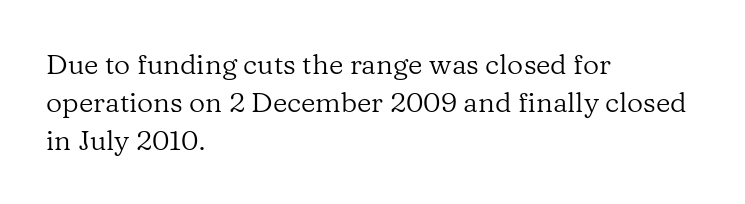
The image shows 28 px regular-weight serif type, upright; set left-aligned, normal line spacing (1.35x), normal letter spacing, not underlined; low stroke contrast and a medium x-height.
